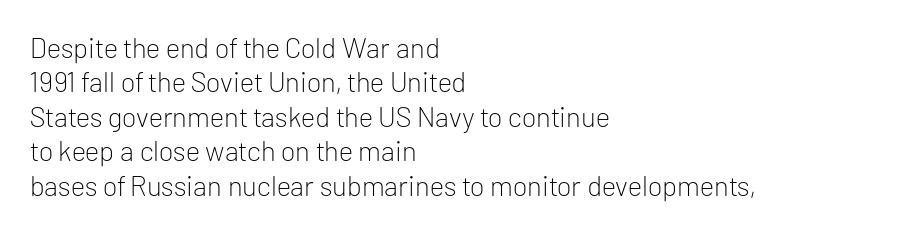
{"serif": "no", "italic": "no", "bold": "no", "weight": "light", "width": "normal", "stroke_contrast": "low", "x_height": "medium", "monospaced": "no", "underline": "no", "align": "left", "line_spacing_ratio": 1.23, "letter_spacing": "normal", "letter_spacing_em": 0.0, "glyph_px": 28}
